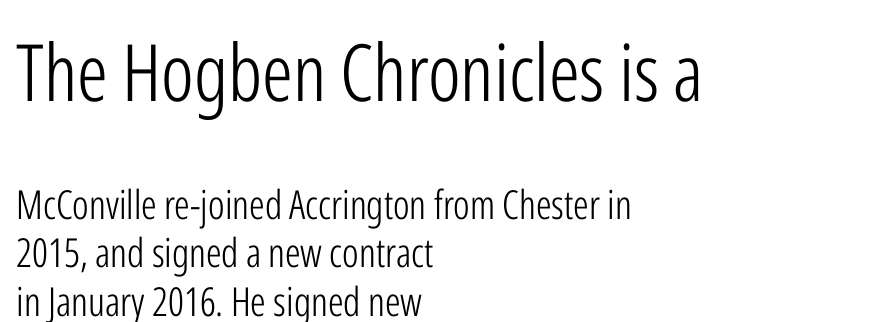
{"serif": "no", "italic": "no", "bold": "no", "weight": "light", "width": "condensed", "stroke_contrast": "low", "x_height": "medium", "monospaced": "no", "underline": "no", "align": "left", "line_spacing_ratio": 1.22, "letter_spacing": "normal", "letter_spacing_em": 0.0, "larger_block": "first", "size_ratio": 1.98, "glyph_px": 79}
